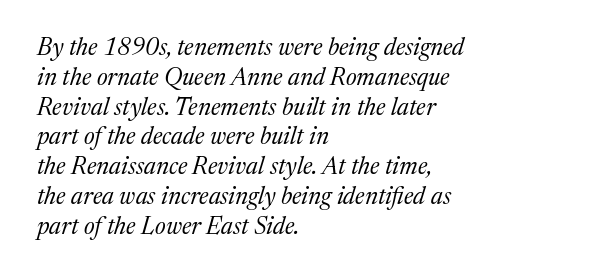
{"italic": "yes", "lean": "right", "slant_degrees": 17, "bold": "no", "underline": "no", "align": "left", "line_spacing_ratio": 1.24, "letter_spacing": "normal", "letter_spacing_em": 0.0, "glyph_px": 24}
